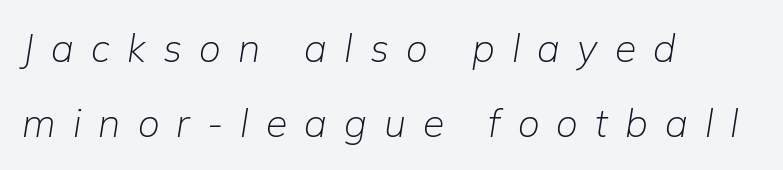
{"italic": "yes", "lean": "right", "slant_degrees": 9, "bold": "no", "weight": "light", "width": "normal", "stroke_contrast": "low", "x_height": "medium", "monospaced": "no", "underline": "no", "align": "left", "line_spacing": "loose", "line_spacing_ratio": 1.93, "letter_spacing": "wide", "letter_spacing_em": 0.44, "glyph_px": 39}
